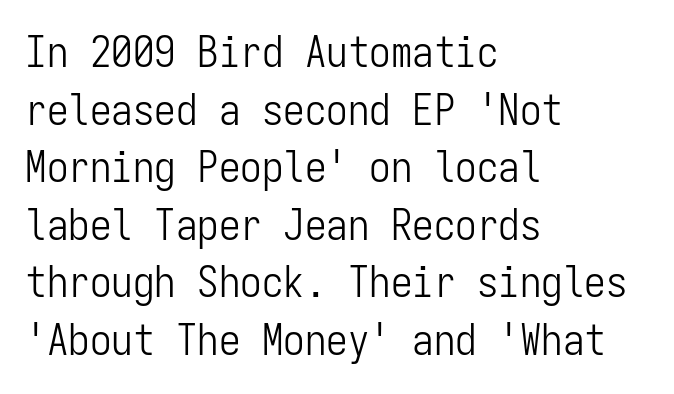
Q: Is the text bold? A: No.
Q: Is the text italic (slanted)? A: No, it is upright.
Q: Is the typeface a serif or a sans-serif typeface? A: Sans-serif.
Q: Is the text underlined? A: No.
Q: How is the paragraph aligned? A: Left-aligned.
Q: Is the spacing between letters normal or unusually wide? A: Normal.
Q: Is the spacing between lines tight, normal or loose? A: Normal.
Q: Width (condensed, normal, or wide)? A: Condensed.
Q: Stroke contrast? A: Low.
Q: x-height? A: Medium.
Q: Monospaced? A: Yes.
